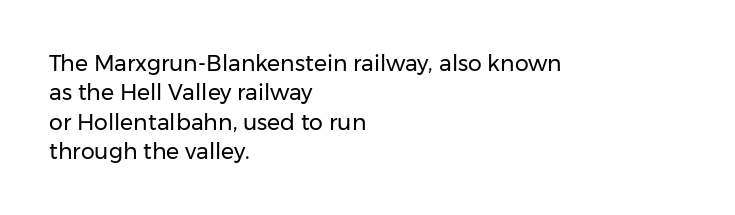
Q: Is the text bold? A: No.
Q: Is the text italic (slanted)? A: No, it is upright.
Q: Is the text underlined? A: No.
Q: How is the paragraph aligned? A: Left-aligned.
Q: Is the spacing between letters normal or unusually wide? A: Normal.
Q: Is the spacing between lines tight, normal or loose? A: Normal.
